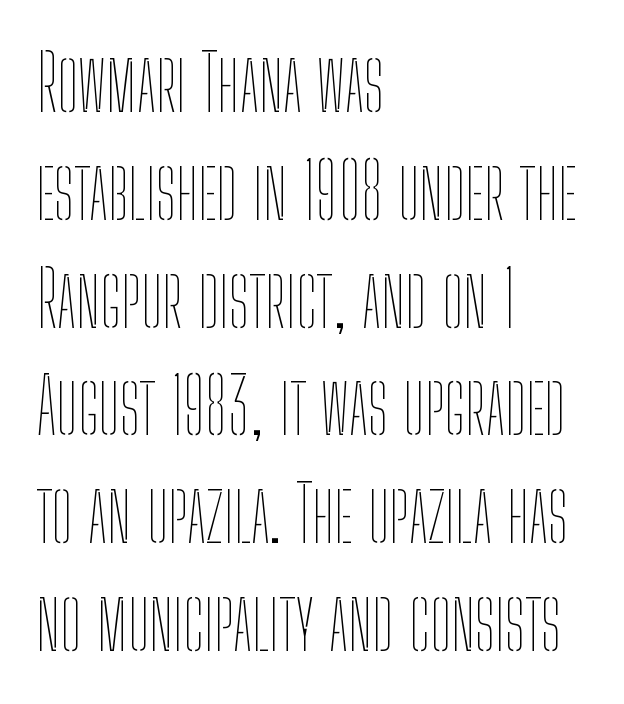
Between one letter and the next there's only the usual sliver of space. Stems and bowls with no extra thickness — not bold. You could not count columns in this text — the font is proportionally spaced. Horizontal bands of white between lines are of average thickness.
